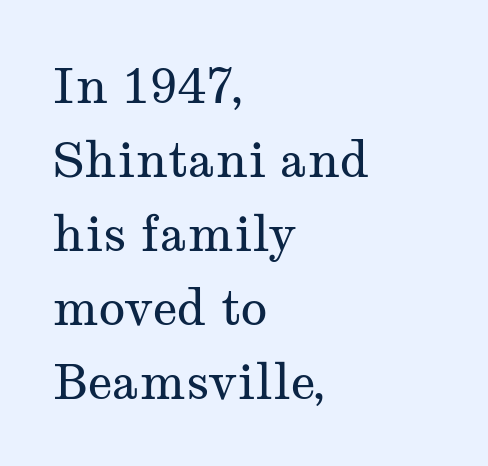
The image shows 49 px regular-weight, wide serif type, upright; set left-aligned, normal line spacing (1.51x), normal letter spacing, not underlined; medium stroke contrast and a medium x-height.
